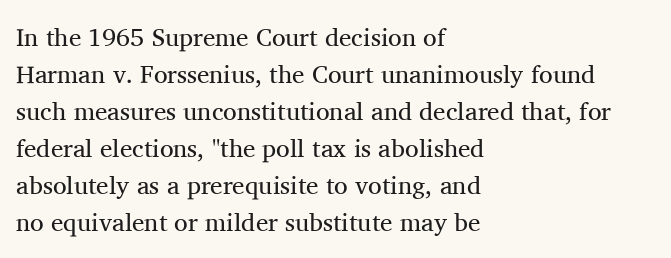
{"italic": "no", "bold": "no", "underline": "no", "align": "left", "line_spacing": "normal", "line_spacing_ratio": 1.48, "letter_spacing": "normal", "letter_spacing_em": 0.0, "glyph_px": 25}
